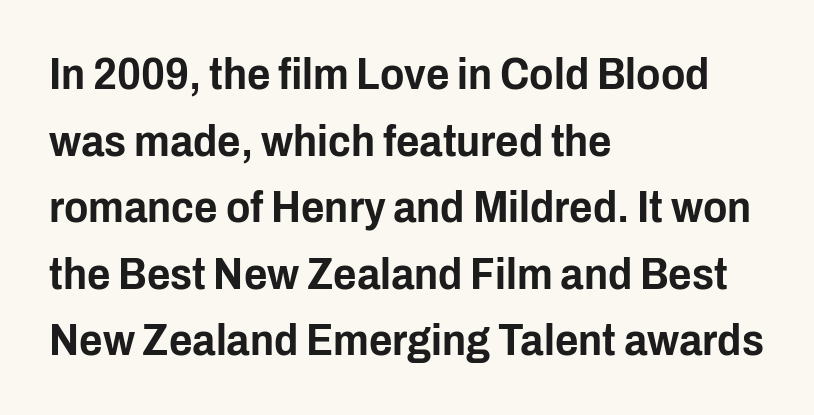
The paragraph has a hard left edge and a soft right edge. The strip under each line holds only bare page. I'd call this a sans setting — the letters go barefoot. No extra tracking has been applied to these lines. The passage shown is typed in a proportional face where columns would drift. Quick note: not italic, upright.
